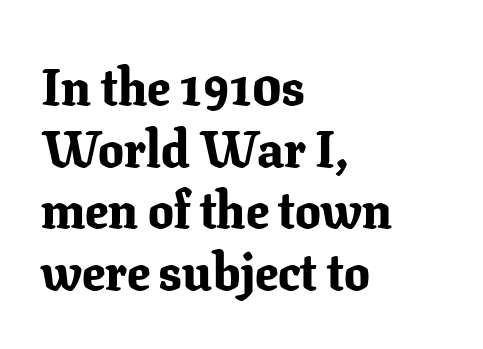
Q: Is the text bold? A: Yes.
Q: Is the text italic (slanted)? A: No, it is upright.
Q: Is the typeface a serif or a sans-serif typeface? A: Serif.
Q: Is the text underlined? A: No.
Q: How is the paragraph aligned? A: Left-aligned.
Q: Is the spacing between letters normal or unusually wide? A: Normal.
Q: Width (condensed, normal, or wide)? A: Normal.
Q: Stroke contrast? A: Low.
Q: x-height? A: Medium.
Q: Monospaced? A: No.
